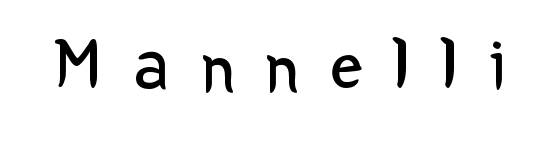
Q: Is the text bold? A: No.
Q: Is the text italic (slanted)? A: No, it is upright.
Q: Is the typeface a serif or a sans-serif typeface? A: Sans-serif.
Q: Is the text underlined? A: No.
Q: Is the spacing between letters normal or unusually wide? A: Unusually wide.
Q: Width (condensed, normal, or wide)? A: Normal.
Q: Stroke contrast? A: Low.
Q: x-height? A: Medium.
Q: Monospaced? A: No.
